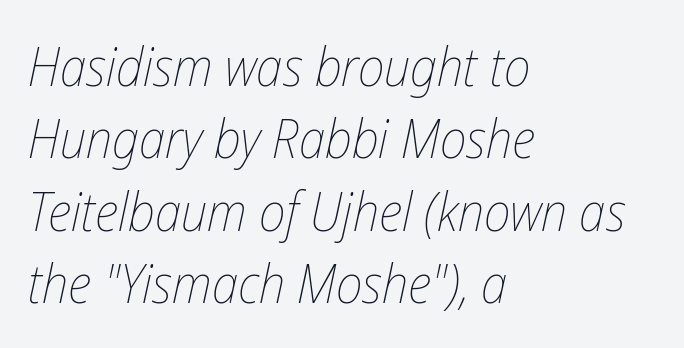
Q: Is the text bold? A: No.
Q: Is the text italic (slanted)? A: Yes, it leans right by about 12 degrees.
Q: Is the text underlined? A: No.
Q: How is the paragraph aligned? A: Left-aligned.
Q: Is the spacing between letters normal or unusually wide? A: Normal.
Q: Is the spacing between lines tight, normal or loose? A: Normal.
Q: Width (condensed, normal, or wide)? A: Condensed.
Q: Stroke contrast? A: Low.
Q: x-height? A: Medium.
Q: Monospaced? A: No.
